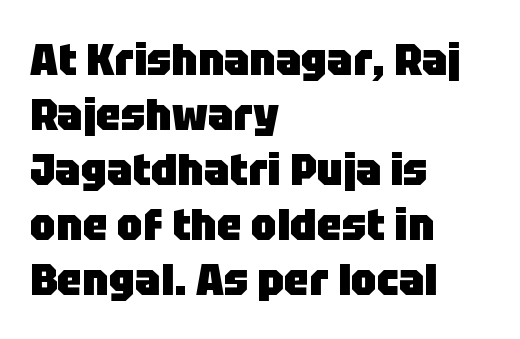
The image shows 45 px heavy sans-serif type, upright; set left-aligned, line spacing 1.22x, normal letter spacing, not underlined; low stroke contrast and a large x-height.
